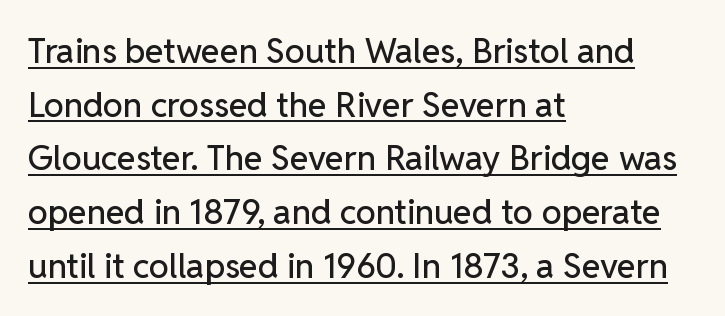
{"serif": "no", "italic": "no", "width": "normal", "stroke_contrast": "low", "x_height": "medium", "monospaced": "no", "underline": "yes", "align": "left", "line_spacing": "normal", "line_spacing_ratio": 1.58, "letter_spacing": "normal", "letter_spacing_em": 0.0, "glyph_px": 34}
